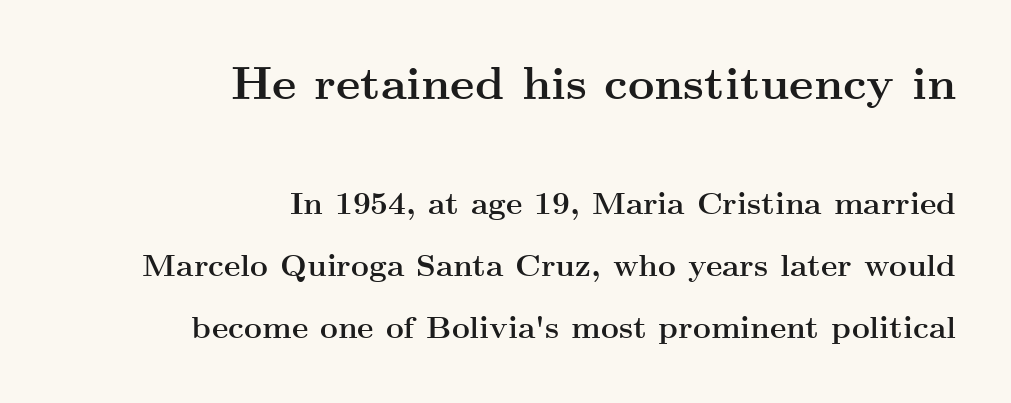
{"serif": "yes", "italic": "no", "bold": "yes", "weight": "semibold", "width": "wide", "stroke_contrast": "medium", "x_height": "small", "monospaced": "no", "underline": "no", "align": "right", "line_spacing": "loose", "line_spacing_ratio": 2.0, "letter_spacing": "normal", "letter_spacing_em": 0.0, "larger_block": "first", "size_ratio": 1.48, "glyph_px": 46}
